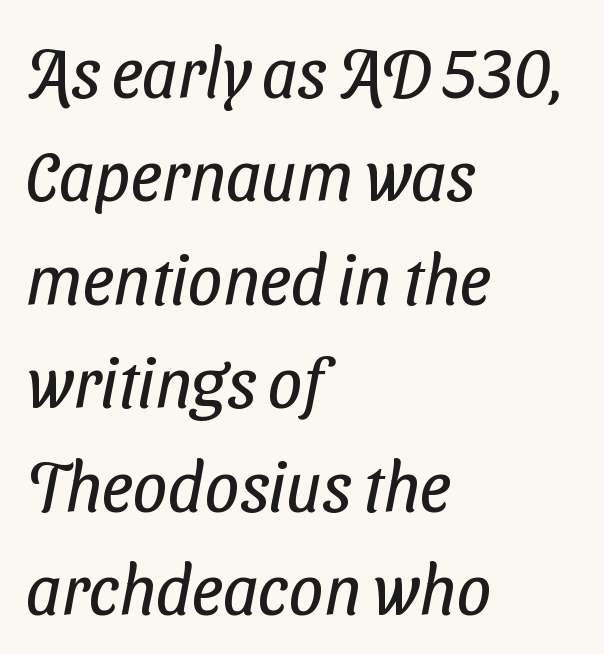
Q: Is the text bold? A: No.
Q: Is the typeface a serif or a sans-serif typeface? A: Sans-serif.
Q: Is the text underlined? A: No.
Q: How is the paragraph aligned? A: Left-aligned.
Q: Is the spacing between letters normal or unusually wide? A: Normal.
Q: Is the spacing between lines tight, normal or loose? A: Normal.
Q: Width (condensed, normal, or wide)? A: Condensed.
Q: Stroke contrast? A: Low.
Q: x-height? A: Medium.
Q: Monospaced? A: No.
